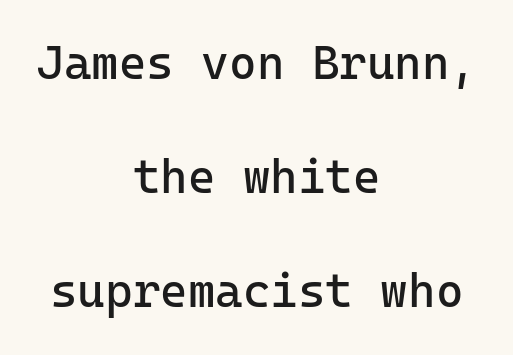
The image shows 47 px regular-weight sans-serif type, upright, monospaced; set centered, loose line spacing (2.43x), normal letter spacing, not underlined; low stroke contrast and a medium x-height.
